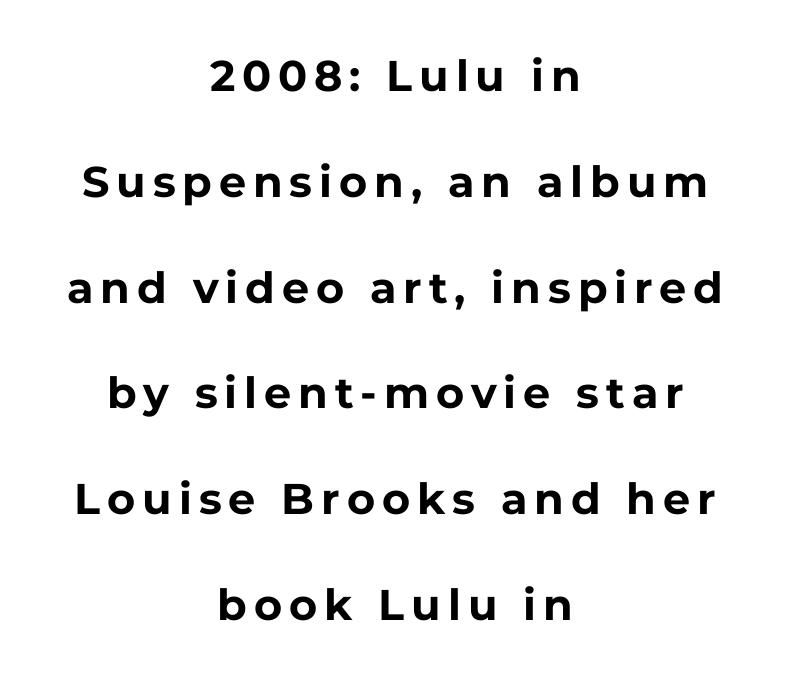
Q: Is the text bold? A: Yes.
Q: Is the text italic (slanted)? A: No, it is upright.
Q: Is the typeface a serif or a sans-serif typeface? A: Sans-serif.
Q: Is the text underlined? A: No.
Q: How is the paragraph aligned? A: Centered.
Q: Is the spacing between lines tight, normal or loose? A: Loose.
Q: Width (condensed, normal, or wide)? A: Normal.
Q: Stroke contrast? A: Low.
Q: x-height? A: Medium.
Q: Monospaced? A: No.
